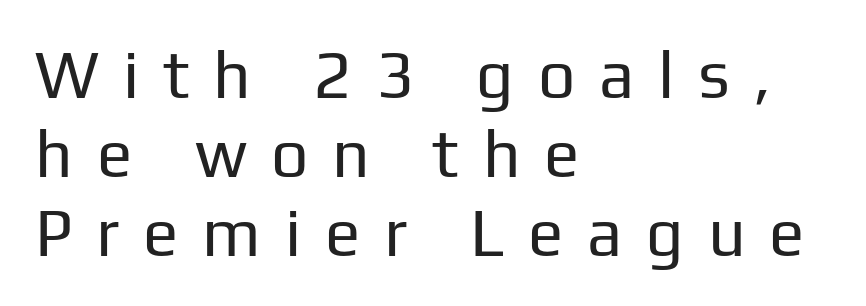
A typesetter would call this proportional, since set widths differ per character. Ordinary non-slanted type is in use. Plain, unruled lines of type. The strokes are not fattened; the text isn't bold.
